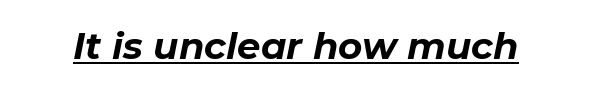
Q: Is the text bold? A: Yes.
Q: Is the text italic (slanted)? A: Yes, it leans right by about 11 degrees.
Q: Is the text underlined? A: Yes.
Q: Is the spacing between letters normal or unusually wide? A: Normal.
Q: Width (condensed, normal, or wide)? A: Normal.
Q: Stroke contrast? A: Low.
Q: x-height? A: Medium.
Q: Monospaced? A: No.
